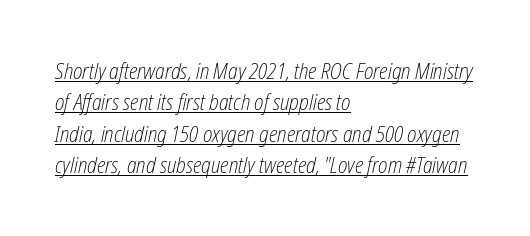
Quick note: interline space is typical. Yep, that's italic — everything's leaning. Vertical stems look standard width or narrower in stroke. Spacing between characters is what you'd get straight out of the box. Line beginnings align vertically; line endings do not.
